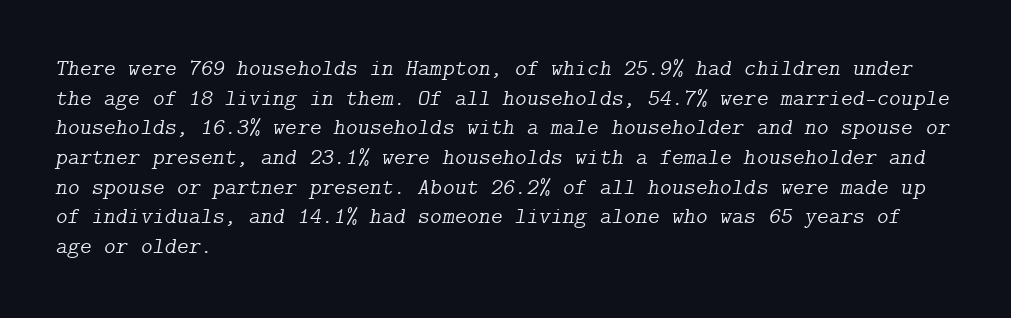
Q: Is the text bold? A: No.
Q: Is the text italic (slanted)? A: Yes, it leans right by about 9 degrees.
Q: Is the text underlined? A: No.
Q: How is the paragraph aligned? A: Left-aligned.
Q: Is the spacing between letters normal or unusually wide? A: Normal.
Q: Is the spacing between lines tight, normal or loose? A: Normal.
